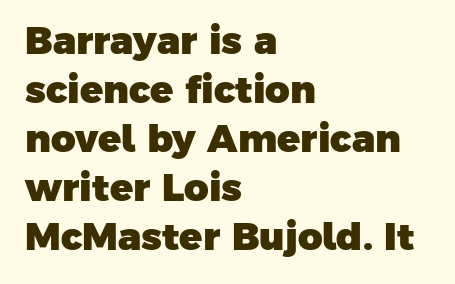
{"serif": "no", "bold": "yes", "weight": "heavy", "width": "normal", "stroke_contrast": "low", "x_height": "medium", "monospaced": "no", "underline": "no", "align": "left", "line_spacing": "normal", "line_spacing_ratio": 1.29, "letter_spacing": "normal", "letter_spacing_em": 0.0, "glyph_px": 38}
